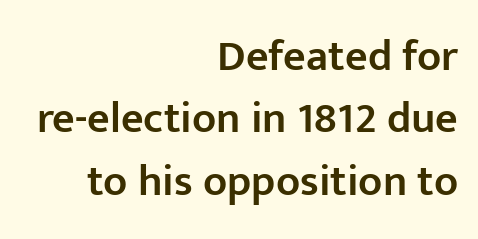
Q: Is the text bold? A: Semi-bold.
Q: Is the text italic (slanted)? A: No, it is upright.
Q: Is the typeface a serif or a sans-serif typeface? A: Sans-serif.
Q: Is the text underlined? A: No.
Q: How is the paragraph aligned? A: Right-aligned.
Q: Is the spacing between letters normal or unusually wide? A: Normal.
Q: Is the spacing between lines tight, normal or loose? A: Normal.
Q: Width (condensed, normal, or wide)? A: Normal.
Q: Stroke contrast? A: Low.
Q: x-height? A: Medium.
Q: Monospaced? A: No.
